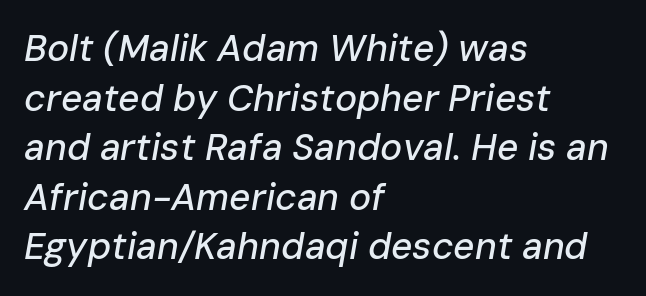
Is this a fixed-width face? No — the glyphs have proportional, varying widths. Line beginnings align vertically; line endings do not. The baseline area is clear. No extra tracking has been applied to these lines. Notice how descenders clear the ascenders below comfortably — that's standard leading. Slant detected: the letters are inclined.
